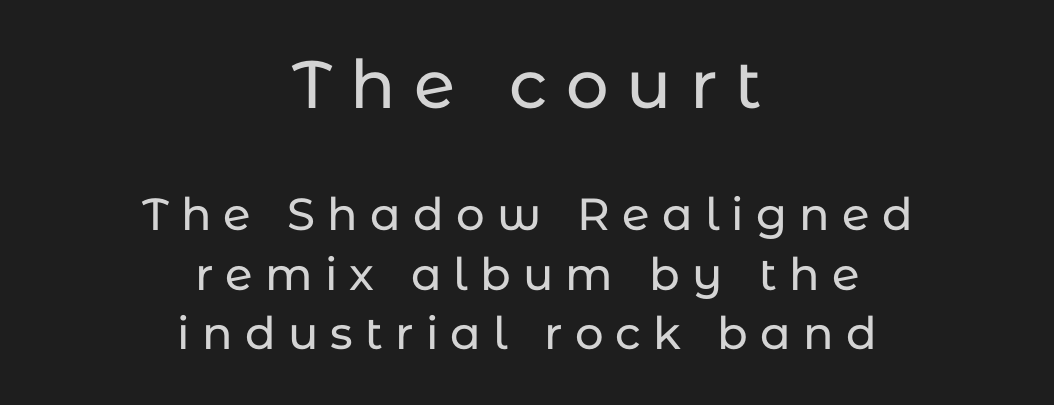
Reading down the column, the eye jumps a familiar distance to each next line. A typesetter would mark this as roman, not italic. Letters rest on an invisible, unmarked baseline. These lines are composed in type without serifs. Here the first block reads like a headline and the second like body copy. Proportional: the letters do not fall into vertical columns.
